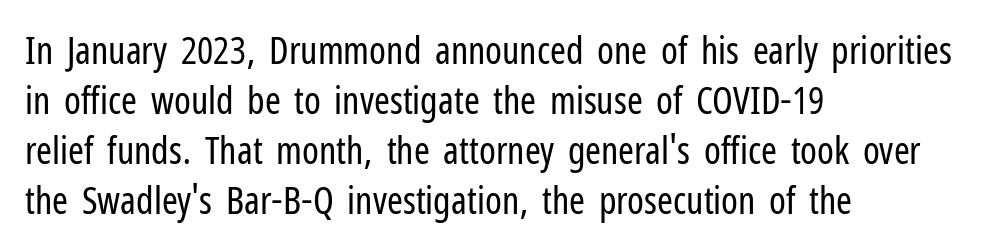
Stems and bowls with no extra thickness — not bold. No word sits above an underline. To sum up the face: it is a sans, with no serifs. A typesetter would mark this as roman, not italic. The type is set solid horizontally, with unmodified tracking.
